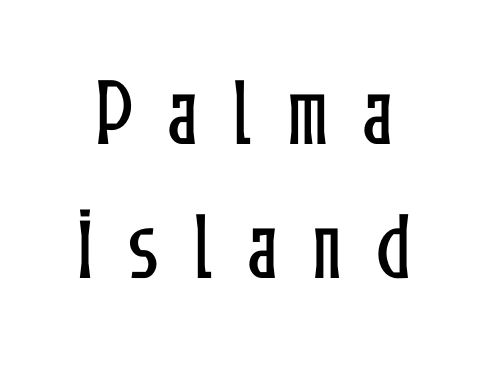
The image shows 74 px condensed type, upright; set line spacing 1.81x, unusually wide letter spacing (+0.46 em), not underlined; low stroke contrast and a medium x-height.
